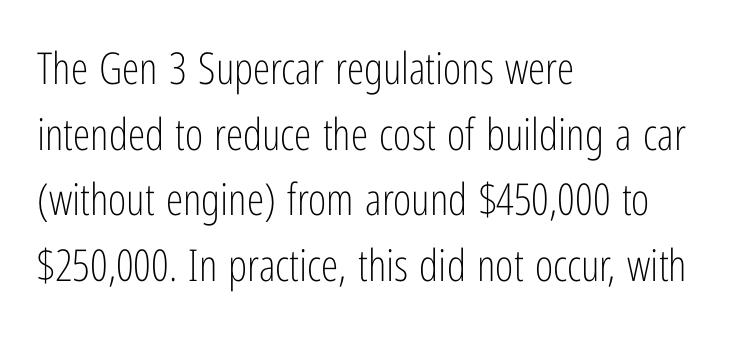
Q: Is the text bold? A: No.
Q: Is the text italic (slanted)? A: No, it is upright.
Q: Is the typeface a serif or a sans-serif typeface? A: Sans-serif.
Q: Is the text underlined? A: No.
Q: How is the paragraph aligned? A: Left-aligned.
Q: Is the spacing between letters normal or unusually wide? A: Normal.
Q: Is the spacing between lines tight, normal or loose? A: Normal.
Q: Width (condensed, normal, or wide)? A: Condensed.
Q: Stroke contrast? A: Low.
Q: x-height? A: Medium.
Q: Monospaced? A: No.
